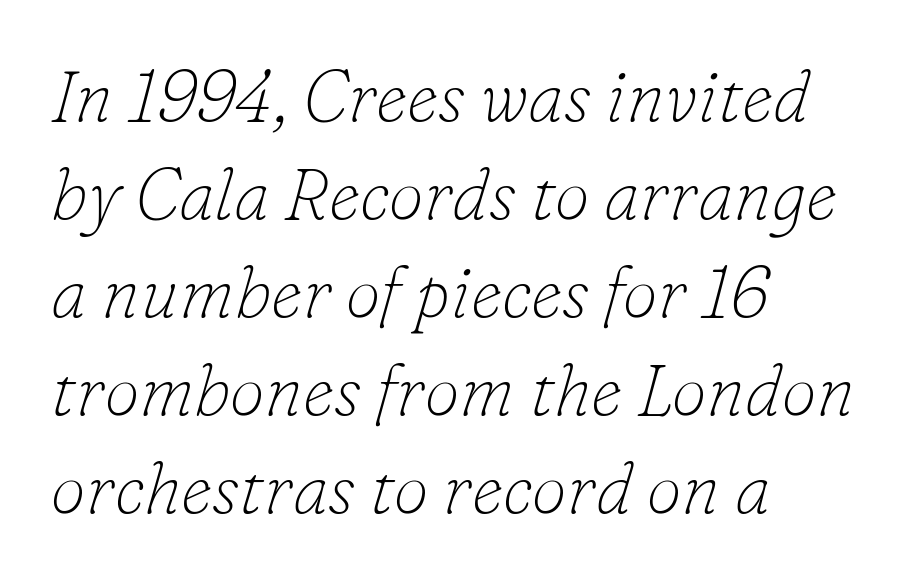
Casual observation: everything's shoved over to the left. The zone under the glyphs is completely vacant. The letters advance in unequal steps, a hallmark of proportional type. Inter-character spacing is left at the font's built-in metrics.
